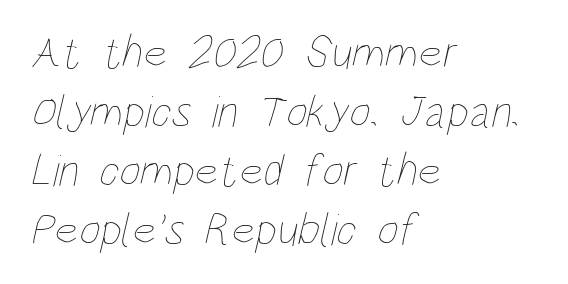
{"bold": "no", "weight": "thin", "width": "condensed", "stroke_contrast": "low", "x_height": "large", "monospaced": "no", "underline": "no", "align": "left", "line_spacing": "normal", "line_spacing_ratio": 1.28, "letter_spacing": "normal", "letter_spacing_em": 0.0, "glyph_px": 46}
